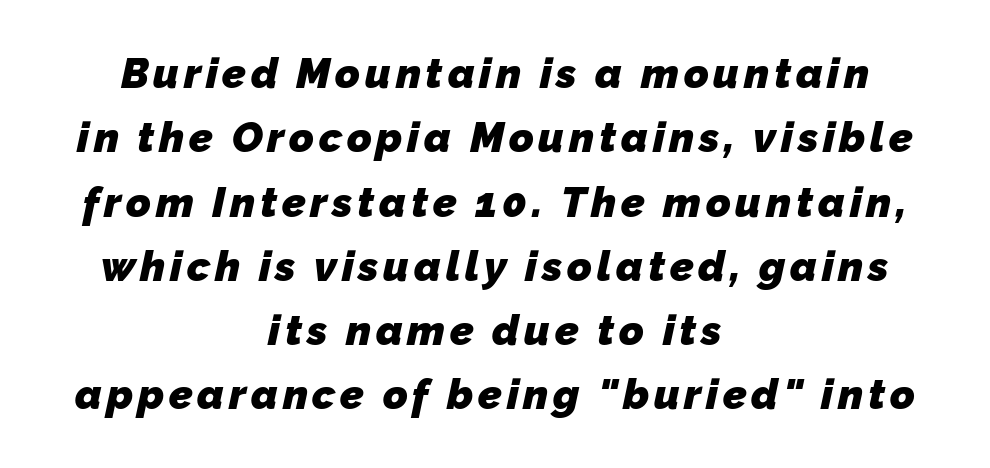
The image shows 42 px heavy sans-serif type; set centered, normal line spacing (1.53x), not underlined; low stroke contrast and a medium x-height.
